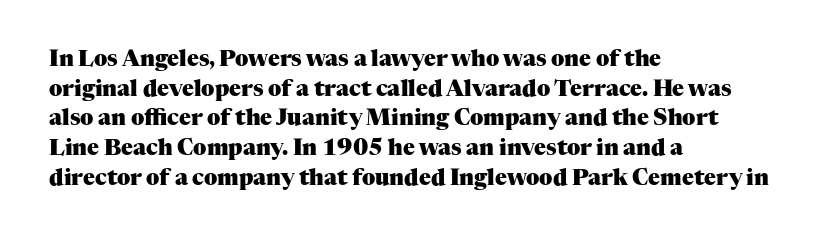
Q: Is the text bold? A: Yes.
Q: Is the text italic (slanted)? A: No, it is upright.
Q: Is the text underlined? A: No.
Q: How is the paragraph aligned? A: Left-aligned.
Q: Is the spacing between letters normal or unusually wide? A: Normal.
Q: Is the spacing between lines tight, normal or loose? A: Normal.
